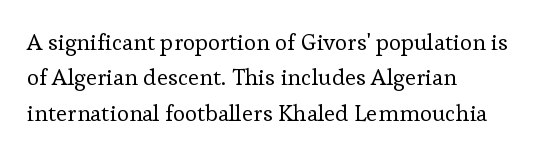
The face looks like a standard text weight, possibly lighter. Vertical strokes here are truly vertical. These lines keep a tight, regular rhythm from letter to letter. Leading matches the norm, producing a regular column. Left-aligned paragraph, ragged on the right. The space directly below the letters is spotless.
